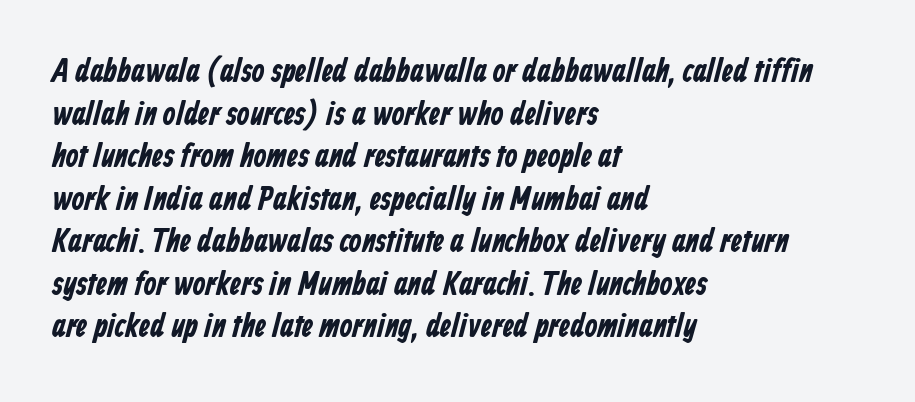
Q: Is the text bold? A: Yes.
Q: Is the typeface a serif or a sans-serif typeface? A: Sans-serif.
Q: Is the text underlined? A: No.
Q: How is the paragraph aligned? A: Left-aligned.
Q: Is the spacing between letters normal or unusually wide? A: Normal.
Q: Is the spacing between lines tight, normal or loose? A: Normal.
Q: Width (condensed, normal, or wide)? A: Condensed.
Q: Stroke contrast? A: Low.
Q: x-height? A: Medium.
Q: Monospaced? A: No.
